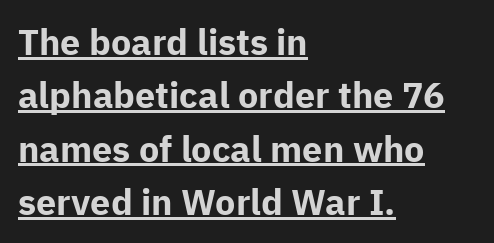
Q: Is the text bold? A: Yes.
Q: Is the text italic (slanted)? A: No, it is upright.
Q: Is the typeface a serif or a sans-serif typeface? A: Sans-serif.
Q: Is the text underlined? A: Yes.
Q: How is the paragraph aligned? A: Left-aligned.
Q: Is the spacing between letters normal or unusually wide? A: Normal.
Q: Is the spacing between lines tight, normal or loose? A: Normal.
Q: Width (condensed, normal, or wide)? A: Normal.
Q: Stroke contrast? A: Low.
Q: x-height? A: Medium.
Q: Monospaced? A: No.
